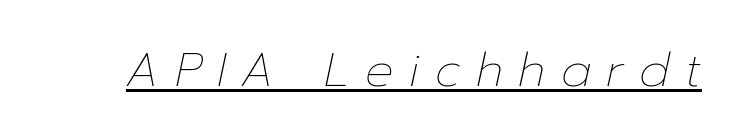
The image shows 47 px thin type, italic (leaning right); set unusually wide letter spacing (+0.33 em), underlined; low stroke contrast and a medium x-height.
